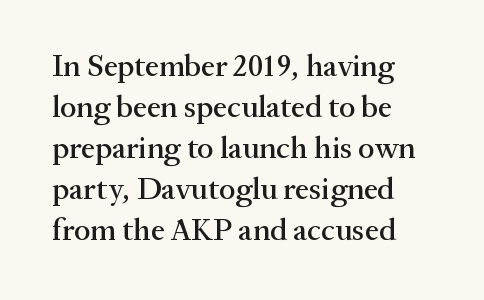
The image shows 31 px serif type, upright; set left-aligned, normal line spacing (1.32x), normal letter spacing, not underlined; medium stroke contrast and a medium x-height.
